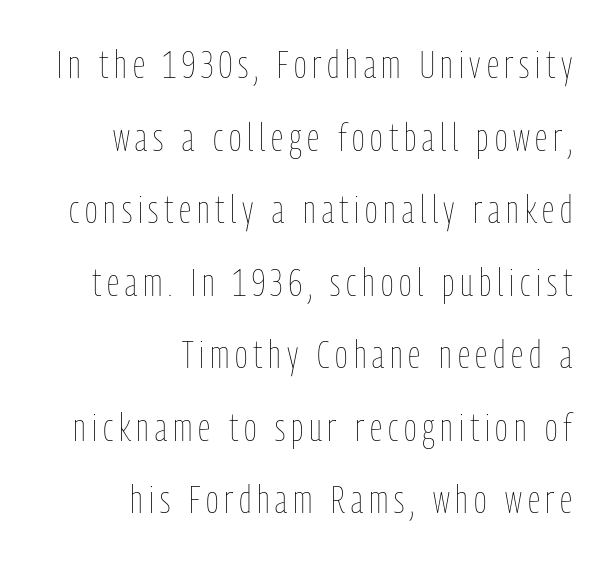
A roman cut, with each character standing at attention. Descender tails drop into unmarked territory. Layout note: lines flush right. The typeface has the unassuming heft of standard copy or less. The passage shown is typed in a proportional face where columns would drift.
